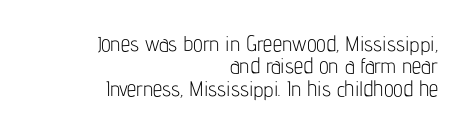
The image shows 21 px text type, upright; set right-aligned, tight line spacing (1.07x), normal letter spacing, not underlined.
